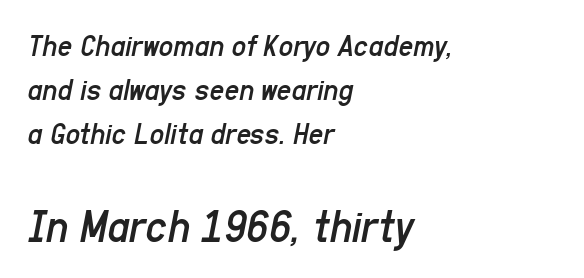
{"italic": "yes", "lean": "right", "slant_degrees": 11, "bold": "no", "weight": "regular", "width": "condensed", "stroke_contrast": "low", "x_height": "medium", "monospaced": "no", "underline": "no", "align": "left", "line_spacing": "normal", "line_spacing_ratio": 1.38, "letter_spacing": "normal", "letter_spacing_em": 0.0, "larger_block": "second", "size_ratio": 1.5, "glyph_px": 48}
